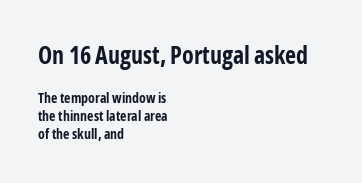
Q: Is the text bold? A: Yes.
Q: Is the text italic (slanted)? A: No, it is upright.
Q: Is the text underlined? A: No.
Q: How is the paragraph aligned? A: Left-aligned.
Q: Is the spacing between letters normal or unusually wide? A: Normal.
Q: Is the spacing between lines tight, normal or loose? A: Normal.
Q: Which block of text is set in a larger size, the first (top) or the second (bottom)? A: The first (top) one.
